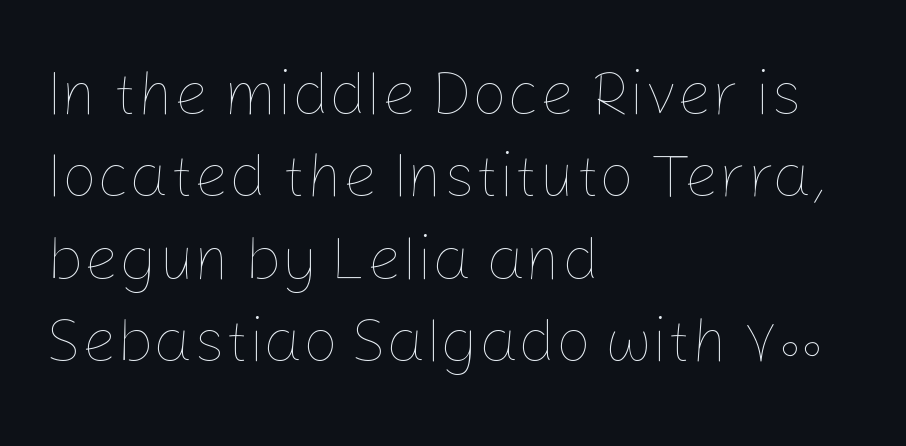
Spacing verdict: proportional, widths tailored to each character. Upright lettering throughout. A quiet, ordinary-to-light weight characterises the typeface. The setting favours the left margin, as ordinary paragraphs usually do. Lines of text with bare space underneath.
